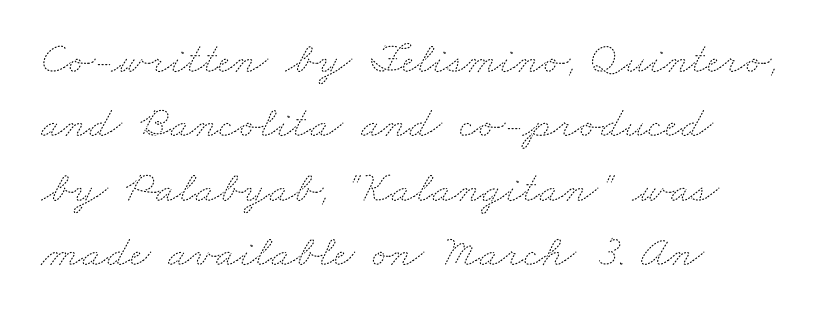
Q: Is the text bold? A: No.
Q: Is the text underlined? A: No.
Q: How is the paragraph aligned? A: Left-aligned.
Q: Is the spacing between letters normal or unusually wide? A: Normal.
Q: Is the spacing between lines tight, normal or loose? A: Normal.
Q: Width (condensed, normal, or wide)? A: Wide.
Q: Stroke contrast? A: Medium.
Q: x-height? A: Small.
Q: Monospaced? A: No.
